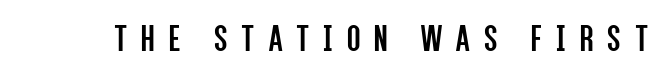
Q: Is the text bold? A: No.
Q: Is the text italic (slanted)? A: No, it is upright.
Q: Is the typeface a serif or a sans-serif typeface? A: Sans-serif.
Q: Is the text underlined? A: No.
Q: Is the spacing between letters normal or unusually wide? A: Unusually wide.
Q: Width (condensed, normal, or wide)? A: Condensed.
Q: Stroke contrast? A: Low.
Q: x-height? A: Large.
Q: Monospaced? A: No.
